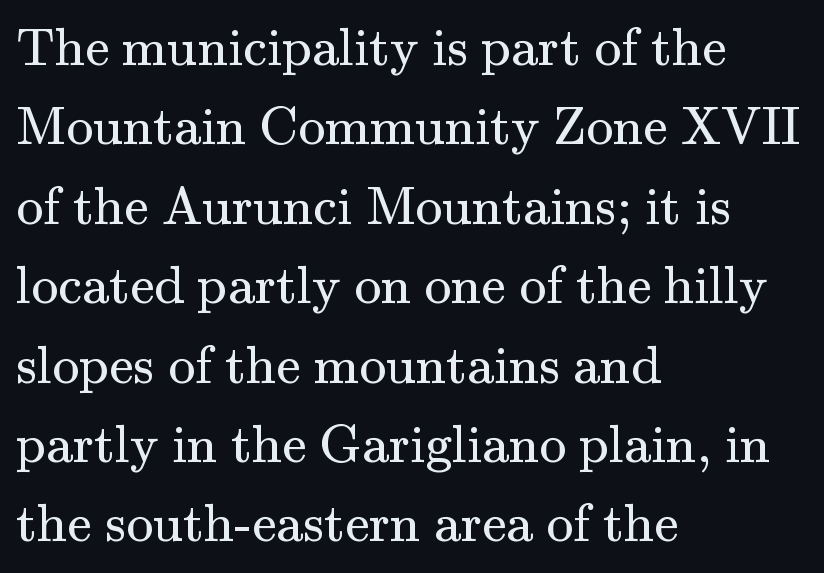
The compositor pushed each line to the left boundary. Here the designer chose a conventional face with non-uniform glyph widths. Is there much room between lines? A standard amount, neither cramped nor airy. In terms of posture, this sample is upright.
